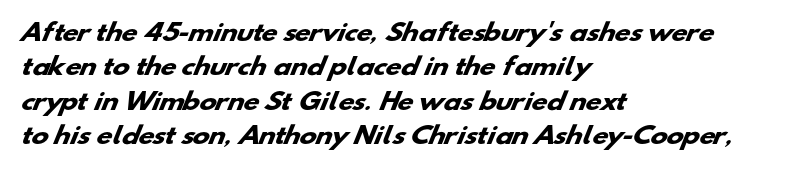
{"bold": "yes", "underline": "no", "align": "left", "line_spacing": "normal", "line_spacing_ratio": 1.5, "letter_spacing": "normal", "letter_spacing_em": 0.0, "glyph_px": 23}
